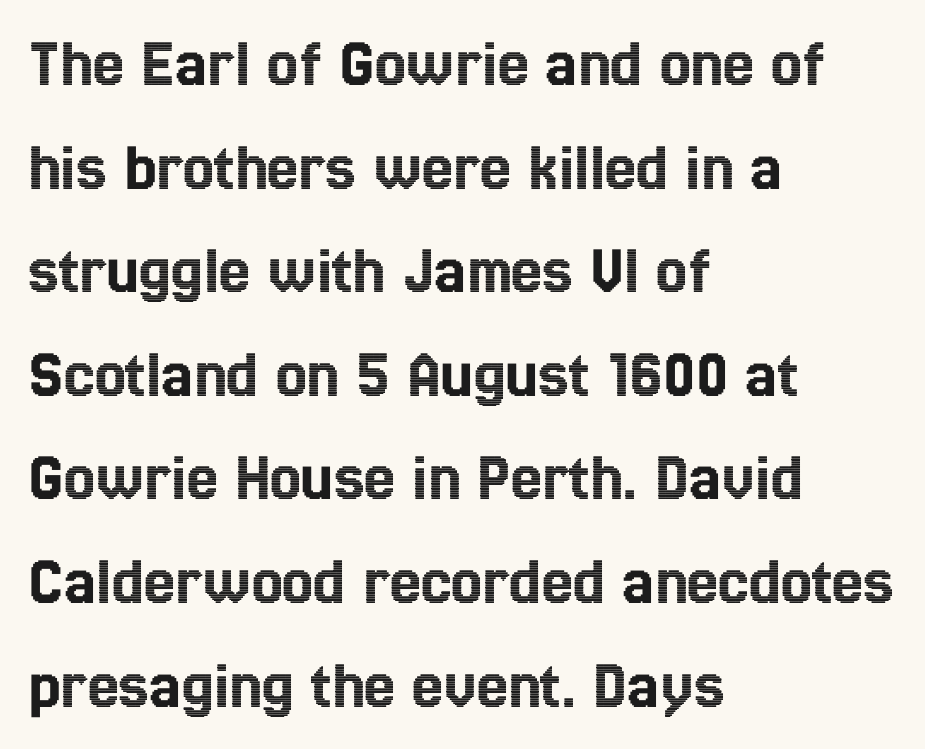
Q: Is the text italic (slanted)? A: No, it is upright.
Q: Is the text underlined? A: No.
Q: How is the paragraph aligned? A: Left-aligned.
Q: Is the spacing between letters normal or unusually wide? A: Normal.
Q: Is the spacing between lines tight, normal or loose? A: Normal.
Q: Width (condensed, normal, or wide)? A: Condensed.
Q: x-height? A: Medium.
Q: Monospaced? A: No.
